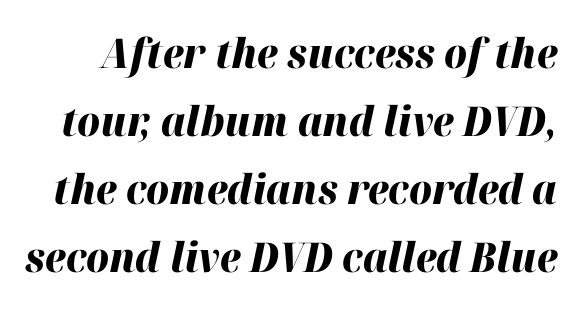
{"italic": "yes", "lean": "right", "slant_degrees": 12, "bold": "yes", "weight": "heavy", "width": "normal", "stroke_contrast": "high", "x_height": "medium", "monospaced": "no", "underline": "no", "line_spacing": "normal", "line_spacing_ratio": 1.66, "letter_spacing": "normal", "letter_spacing_em": 0.0, "glyph_px": 41}
